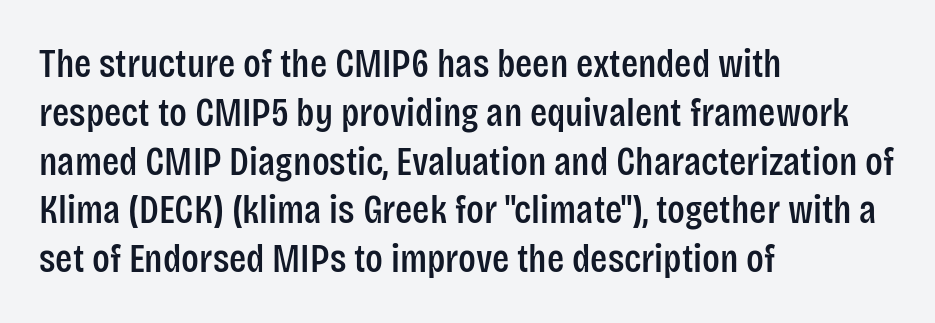
The image shows 40 px condensed sans-serif type, upright; set left-aligned, line spacing 1.22x, normal letter spacing, not underlined; low stroke contrast and a large x-height.
